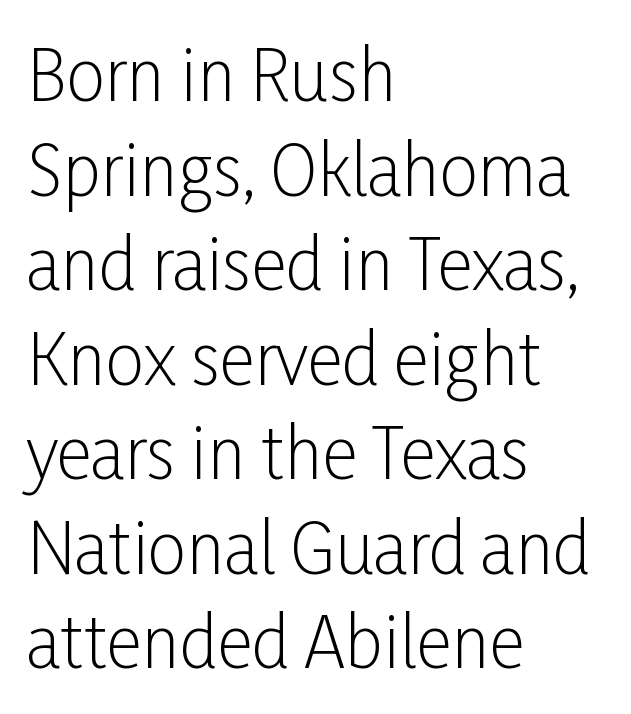
{"serif": "no", "italic": "no", "bold": "no", "weight": "light", "width": "condensed", "stroke_contrast": "low", "x_height": "medium", "monospaced": "no", "underline": "no", "align": "left", "line_spacing": "normal", "line_spacing_ratio": 1.37, "letter_spacing": "normal", "letter_spacing_em": 0.0, "glyph_px": 69}
